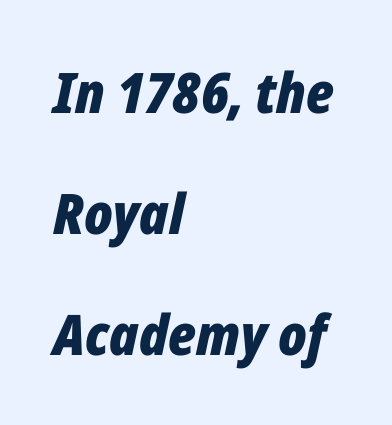
{"italic": "yes", "lean": "right", "slant_degrees": 12, "bold": "yes", "weight": "bold", "width": "condensed", "stroke_contrast": "low", "x_height": "medium", "monospaced": "no", "underline": "no", "align": "left", "line_spacing": "loose", "line_spacing_ratio": 2.16, "letter_spacing": "normal", "letter_spacing_em": 0.0, "glyph_px": 56}
